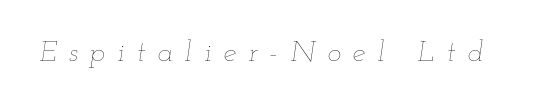
{"italic": "yes", "lean": "right", "slant_degrees": 12, "bold": "no", "weight": "thin", "width": "wide", "stroke_contrast": "low", "x_height": "small", "monospaced": "no", "underline": "no", "letter_spacing": "wide", "letter_spacing_em": 0.42, "glyph_px": 29}
